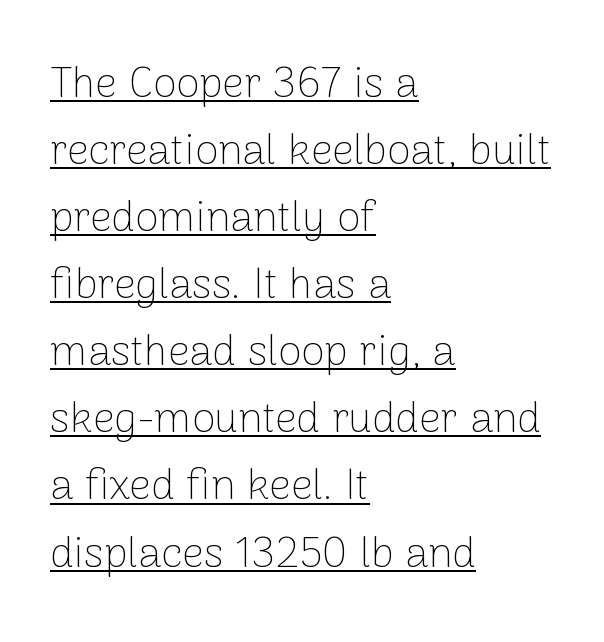
{"serif": "no", "italic": "no", "bold": "no", "weight": "thin", "width": "normal", "stroke_contrast": "low", "x_height": "medium", "monospaced": "no", "underline": "yes", "align": "left", "line_spacing": "normal", "line_spacing_ratio": 1.56, "letter_spacing": "normal", "letter_spacing_em": 0.0, "glyph_px": 43}
